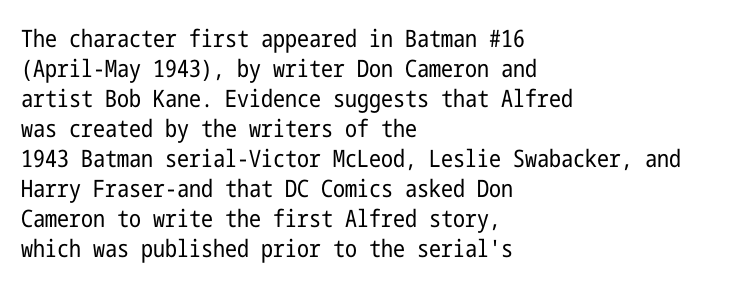
{"italic": "no", "bold": "no", "underline": "no", "align": "left", "line_spacing": "normal", "line_spacing_ratio": 1.25, "letter_spacing": "normal", "letter_spacing_em": 0.0, "glyph_px": 24}
